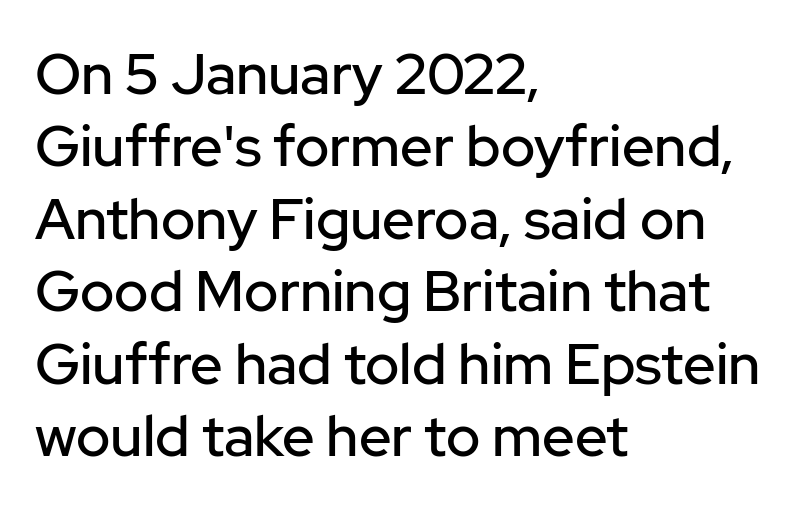
Q: Is the text italic (slanted)? A: No, it is upright.
Q: Is the typeface a serif or a sans-serif typeface? A: Sans-serif.
Q: Is the text underlined? A: No.
Q: How is the paragraph aligned? A: Left-aligned.
Q: Is the spacing between letters normal or unusually wide? A: Normal.
Q: Is the spacing between lines tight, normal or loose? A: Normal.
Q: Width (condensed, normal, or wide)? A: Normal.
Q: Stroke contrast? A: Low.
Q: x-height? A: Medium.
Q: Monospaced? A: No.
